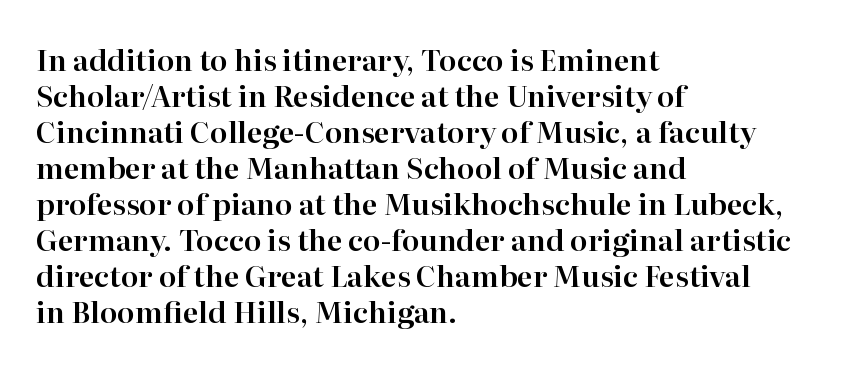
The typeface chosen for these lines features serifs. The face used here is proportionally spaced, like ordinary book or web type. Clear beneath every line of the passage. What stands out about the letter spacing? Nothing — it is the standard amount.
